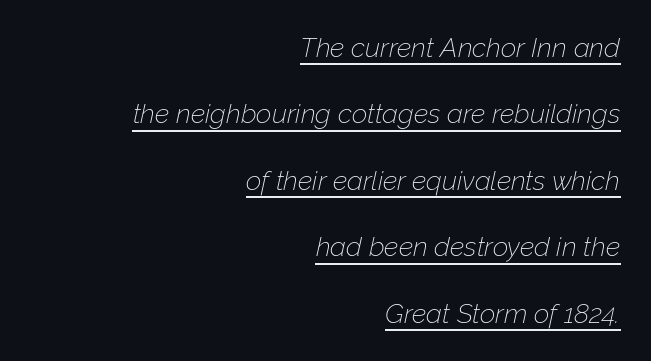
The image shows 27 px text type, italic (leaning right); set right-aligned, loose line spacing (2.46x), normal letter spacing, underlined.
